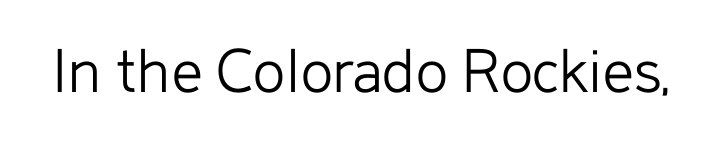
What stands out about the letter spacing? Nothing — it is the standard amount. You could not count columns in this text — the font is proportionally spaced. Stroke thickness stays within the range of a standard reading face or lighter. Unlike italic type, these characters show no tilt at all. This rendering features lettering with no underline. I'd call this a sans setting — the letters go barefoot.
